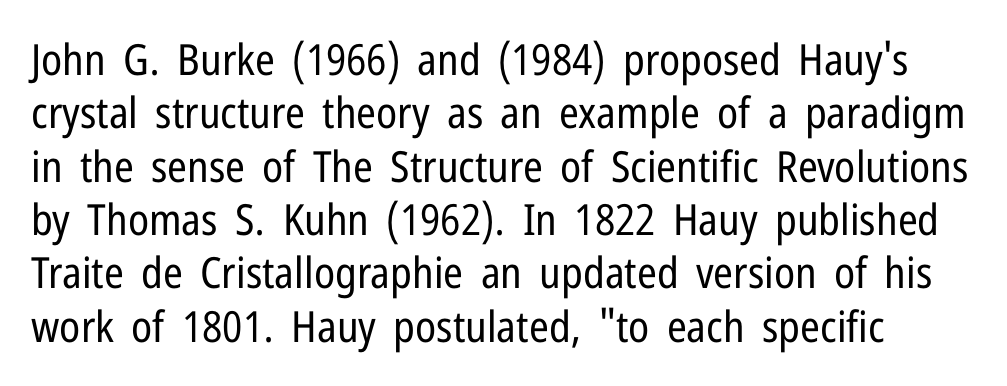
The strokes carry an ordinary text weight at most. Descender tails drop into unmarked territory. Proportional: the letters do not fall into vertical columns. Type style note: lacks serifs.
